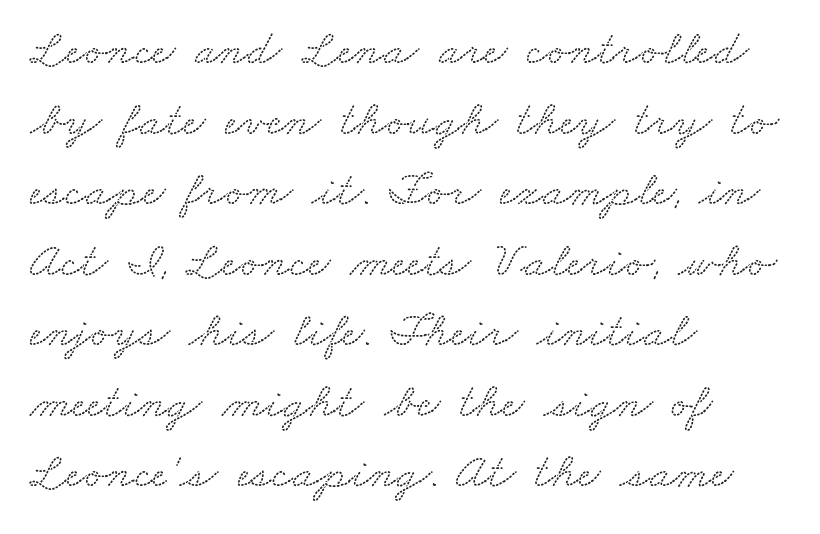
These lines are set flush left with a ragged right edge. The leading is moderate, giving the passage an even texture. Is the letter spacing exaggerated? No — it looks like the ordinary default. Honestly, there is no underline to notice here at all.
